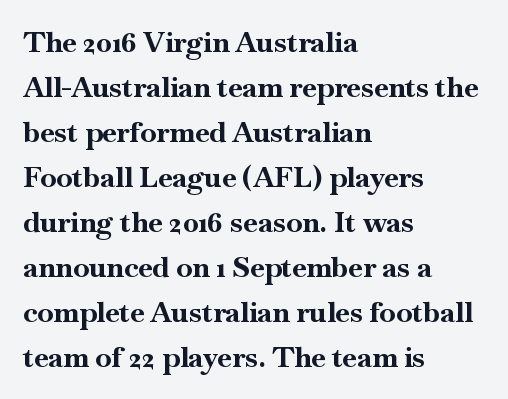
The image shows 29 px bold serif type, upright; set left-aligned, normal line spacing (1.55x), normal letter spacing, not underlined; high stroke contrast and a small x-height.
